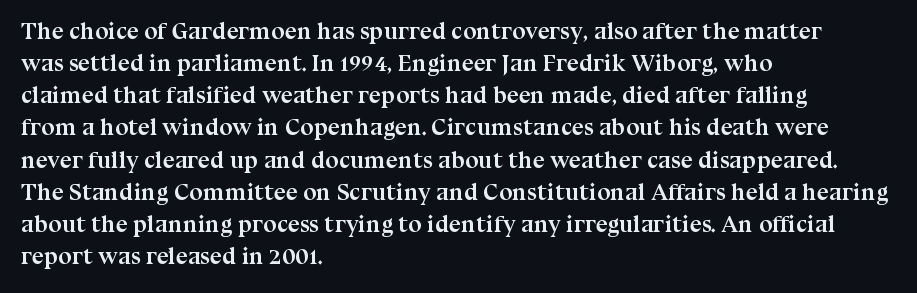
{"italic": "no", "bold": "yes", "underline": "no", "align": "left", "line_spacing": "normal", "line_spacing_ratio": 1.34, "letter_spacing": "normal", "letter_spacing_em": 0.0, "glyph_px": 24}
